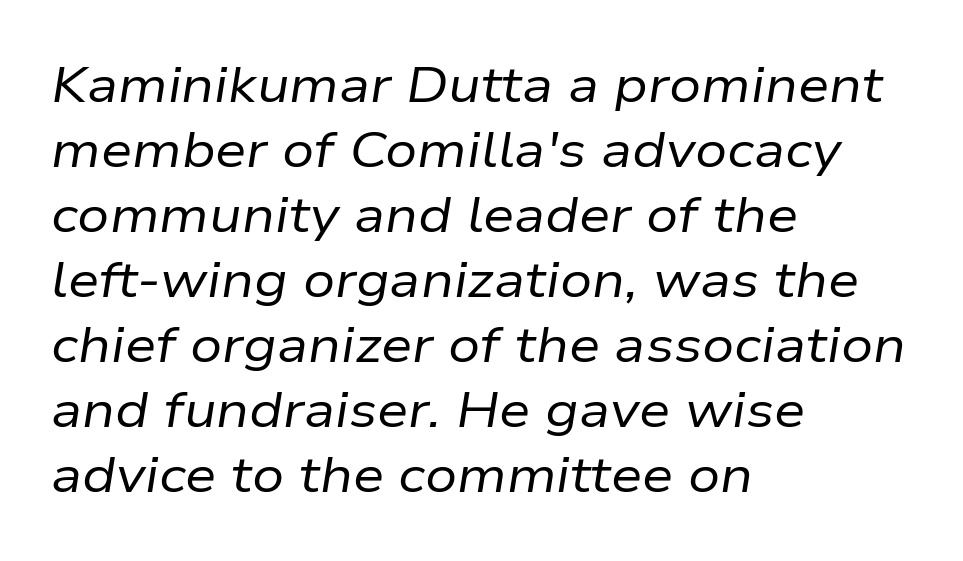
Characters follow at the spacing the type designer built in. A typesetter would call this leading conventional body-copy spacing. You could not count columns in this text — the font is proportionally spaced. This reads as an unemphasized weight, regular at the heaviest. The text block is weighted toward the left margin, trailing off unevenly rightward. Descenders are the only things crossing below the line.
